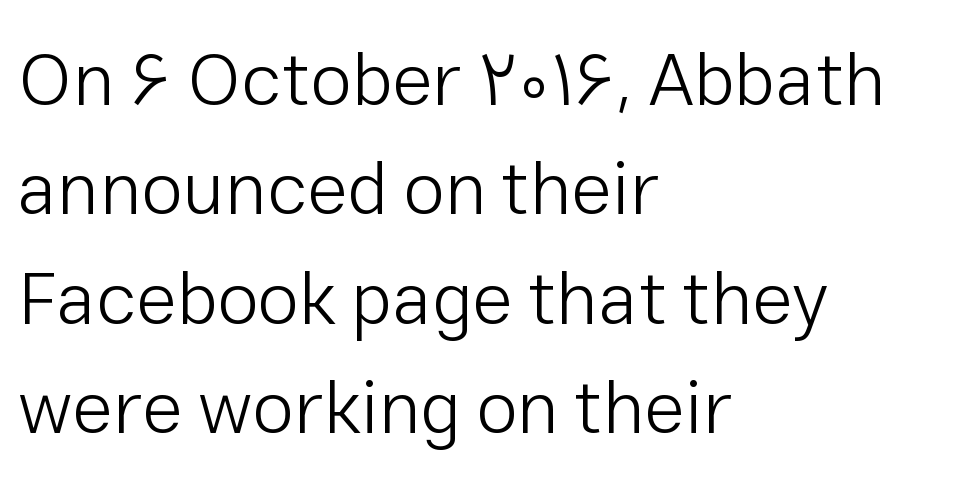
The characters display no serif detailing; their extremities are plain. The face looks like a standard text weight, possibly lighter. Quick note: not italic, upright. Think of a printed novel: that variable character pitch is what you see here.
